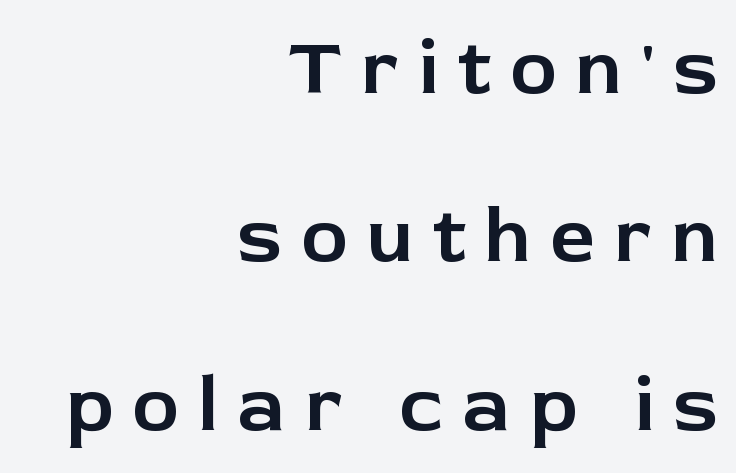
The image shows 79 px sans-serif type, upright; set right-aligned, loose line spacing (2.13x), unusually wide letter spacing (+0.24 em), not underlined; low stroke contrast and a medium x-height.
